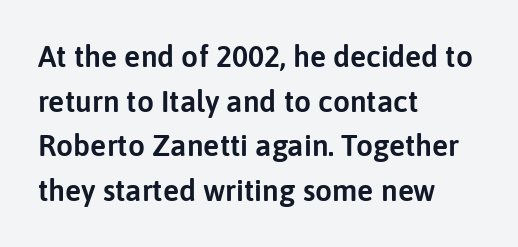
Q: Is the text italic (slanted)? A: No, it is upright.
Q: Is the typeface a serif or a sans-serif typeface? A: Sans-serif.
Q: Is the text underlined? A: No.
Q: How is the paragraph aligned? A: Left-aligned.
Q: Is the spacing between letters normal or unusually wide? A: Normal.
Q: Is the spacing between lines tight, normal or loose? A: Normal.
Q: Width (condensed, normal, or wide)? A: Normal.
Q: Stroke contrast? A: Low.
Q: x-height? A: Medium.
Q: Monospaced? A: No.
